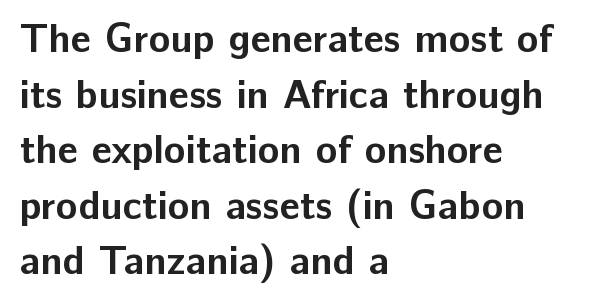
The image shows 40 px bold sans-serif type, upright; set left-aligned, normal line spacing (1.39x), normal letter spacing, not underlined; low stroke contrast and a medium x-height.
